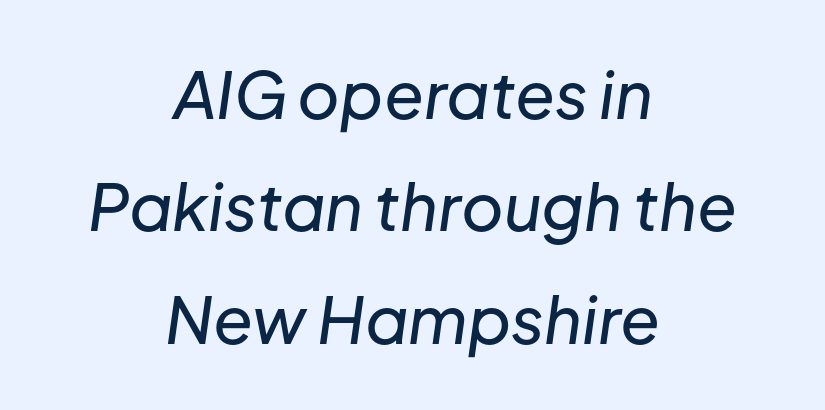
{"italic": "yes", "lean": "right", "slant_degrees": 8, "width": "normal", "stroke_contrast": "low", "x_height": "medium", "monospaced": "no", "underline": "no", "align": "center", "line_spacing_ratio": 1.73, "letter_spacing": "normal", "letter_spacing_em": 0.0, "glyph_px": 65}
